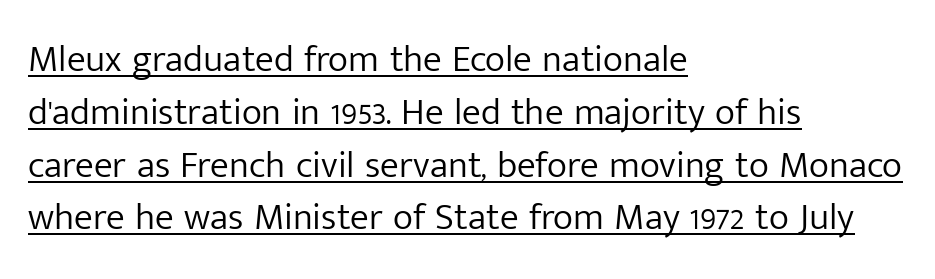
{"serif": "no", "italic": "no", "bold": "no", "weight": "light", "width": "normal", "stroke_contrast": "low", "x_height": "medium", "monospaced": "no", "underline": "yes", "align": "left", "line_spacing": "normal", "line_spacing_ratio": 1.39, "letter_spacing": "normal", "letter_spacing_em": 0.0, "glyph_px": 38}
